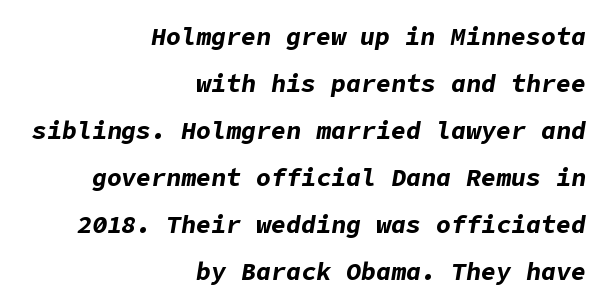
Emphasis-style slanted type is in use. Is the letter spacing exaggerated? No — it looks like the ordinary default. Does the copy run flush right? Yes — the right margin is perfectly even. The rendering uses a bold face; every stroke is thick and dark. Has an underline been added? It has not.
